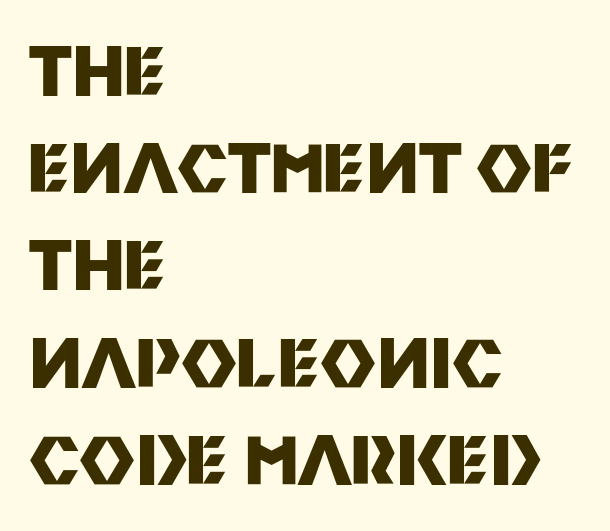
{"serif": "no", "italic": "no", "bold": "yes", "weight": "heavy", "width": "normal", "stroke_contrast": "medium", "x_height": "large", "monospaced": "no", "underline": "no", "align": "left", "line_spacing": "normal", "line_spacing_ratio": 1.43, "letter_spacing": "normal", "letter_spacing_em": 0.0, "glyph_px": 68}
